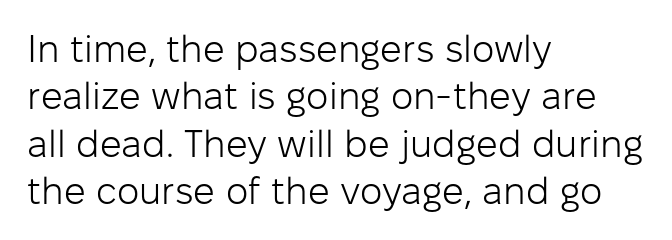
Ink coverage per letter is moderate at most. The face used here is proportionally spaced, like ordinary book or web type. Any mark beneath the type? The region is blank. Line beginnings align vertically; line endings do not. Nothing sits at the stroke ends, so this counts as sans-serif.
